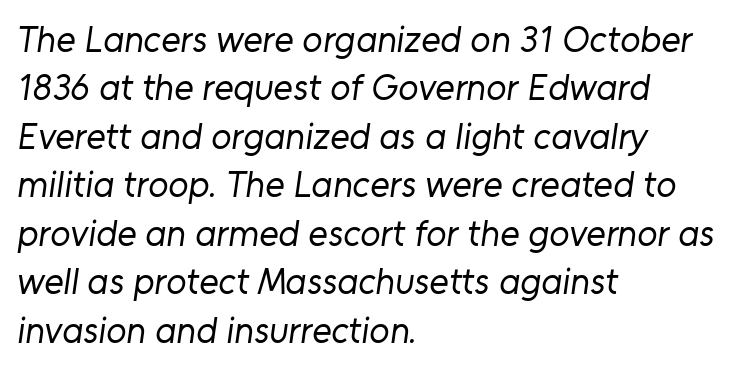
Q: Is the text bold? A: No.
Q: Is the typeface a serif or a sans-serif typeface? A: Sans-serif.
Q: Is the text underlined? A: No.
Q: How is the paragraph aligned? A: Left-aligned.
Q: Is the spacing between letters normal or unusually wide? A: Normal.
Q: Is the spacing between lines tight, normal or loose? A: Normal.
Q: Width (condensed, normal, or wide)? A: Normal.
Q: Stroke contrast? A: Low.
Q: x-height? A: Medium.
Q: Monospaced? A: No.
